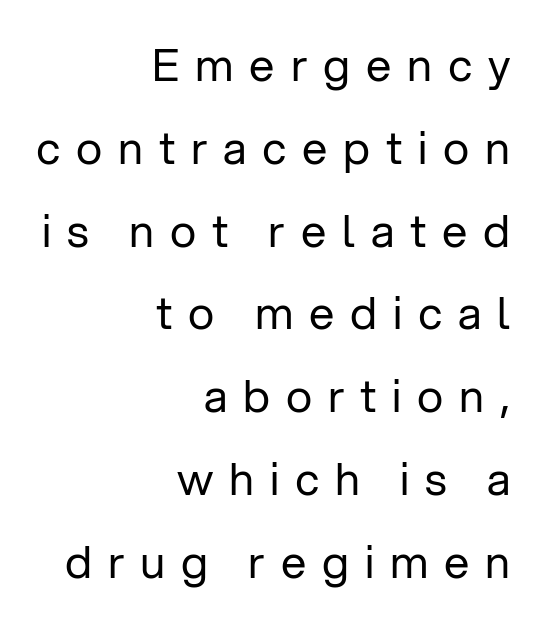
Q: Is the text bold? A: No.
Q: Is the text italic (slanted)? A: No, it is upright.
Q: Is the typeface a serif or a sans-serif typeface? A: Sans-serif.
Q: Is the text underlined? A: No.
Q: How is the paragraph aligned? A: Right-aligned.
Q: Is the spacing between letters normal or unusually wide? A: Unusually wide.
Q: Width (condensed, normal, or wide)? A: Normal.
Q: Stroke contrast? A: Low.
Q: x-height? A: Medium.
Q: Monospaced? A: No.
